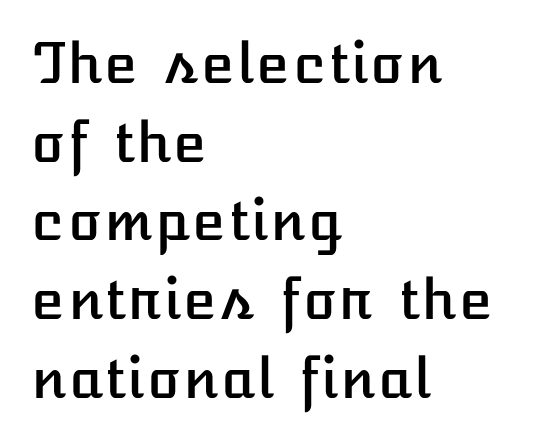
{"italic": "no", "width": "normal", "stroke_contrast": "low", "x_height": "medium", "underline": "no", "align": "left", "line_spacing": "normal", "line_spacing_ratio": 1.43, "letter_spacing": "normal", "letter_spacing_em": 0.0, "glyph_px": 55}
